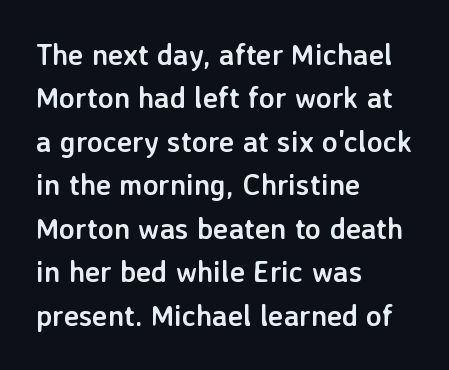
The strokes are fattened all the way to bold. Line spacing here is normal. Check where the strokes stop: nothing finishes them off — pure sans. Just letters on the line, the space beneath them empty. Does the copy run flush right? No — it runs flush left. Varying glyph widths throughout — classic text-font behaviour.
